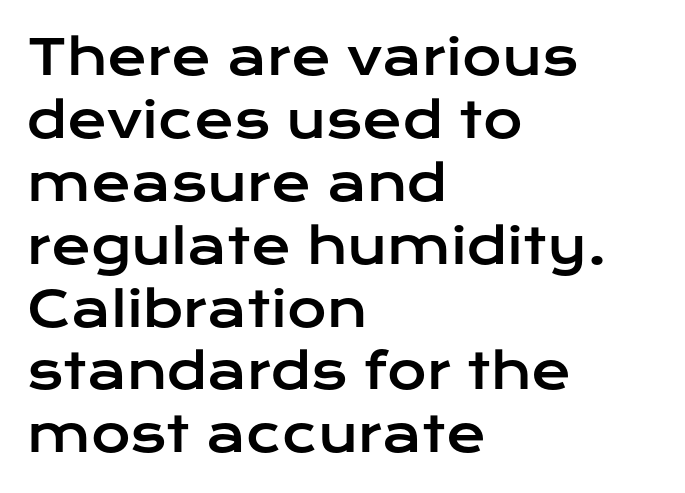
{"serif": "no", "italic": "no", "width": "wide", "stroke_contrast": "low", "x_height": "medium", "monospaced": "no", "underline": "no", "align": "left", "line_spacing": "normal", "line_spacing_ratio": 1.31, "letter_spacing": "normal", "letter_spacing_em": 0.0, "glyph_px": 48}
